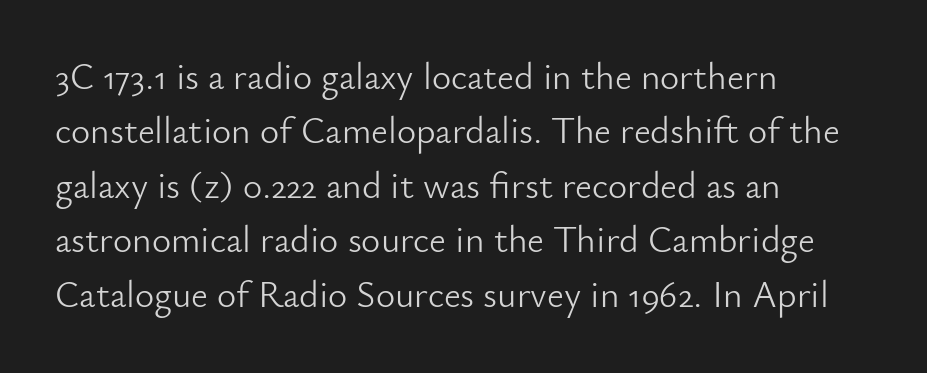
{"serif": "no", "italic": "no", "bold": "no", "weight": "light", "width": "normal", "stroke_contrast": "low", "x_height": "small", "monospaced": "no", "underline": "no", "align": "left", "line_spacing": "normal", "line_spacing_ratio": 1.47, "letter_spacing": "normal", "letter_spacing_em": 0.0, "glyph_px": 37}
